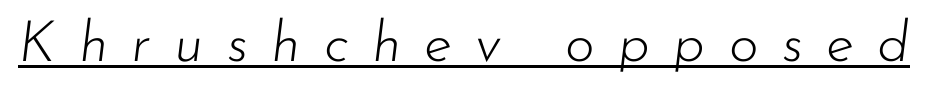
{"italic": "yes", "lean": "right", "slant_degrees": 7, "bold": "no", "weight": "light", "width": "normal", "stroke_contrast": "low", "x_height": "small", "monospaced": "no", "underline": "yes", "letter_spacing": "wide", "letter_spacing_em": 0.41, "glyph_px": 57}
